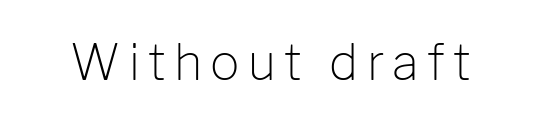
{"serif": "no", "italic": "no", "bold": "no", "weight": "light", "width": "normal", "stroke_contrast": "low", "x_height": "medium", "monospaced": "no", "underline": "no", "glyph_px": 49}
